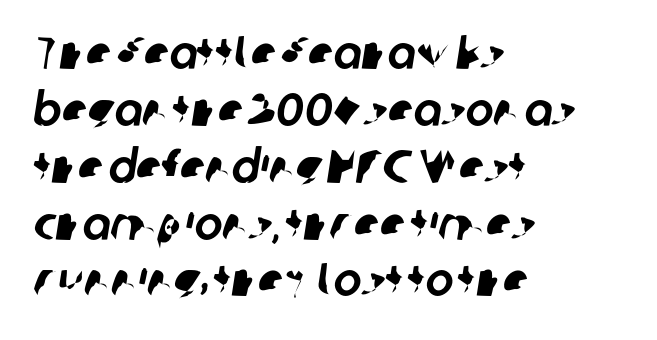
Tracking value appears to be zero — textbook default spacing. Line beginnings align vertically; line endings do not. Do the characters align in a grid? No, the font is proportional. The text was rendered using a sans face with plain stroke endings. Beneath every word, the page is bare.
